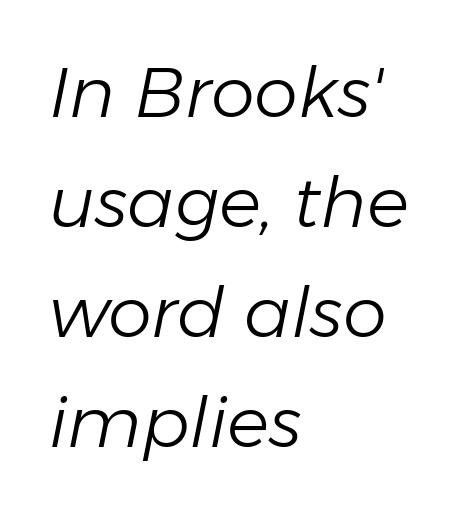
The image shows 70 px light type, italic (leaning right); set left-aligned, normal line spacing (1.57x), normal letter spacing, not underlined; low stroke contrast and a medium x-height.
